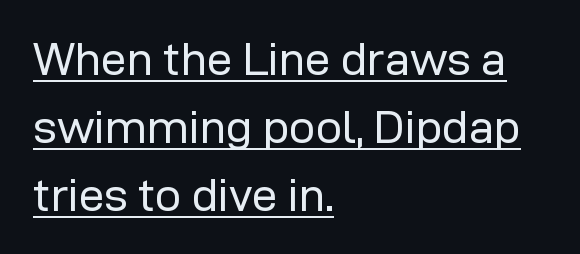
{"serif": "no", "italic": "no", "bold": "no", "weight": "regular", "width": "normal", "stroke_contrast": "low", "x_height": "medium", "monospaced": "no", "underline": "yes", "align": "left", "line_spacing": "normal", "line_spacing_ratio": 1.48, "letter_spacing": "normal", "letter_spacing_em": 0.0, "glyph_px": 46}
